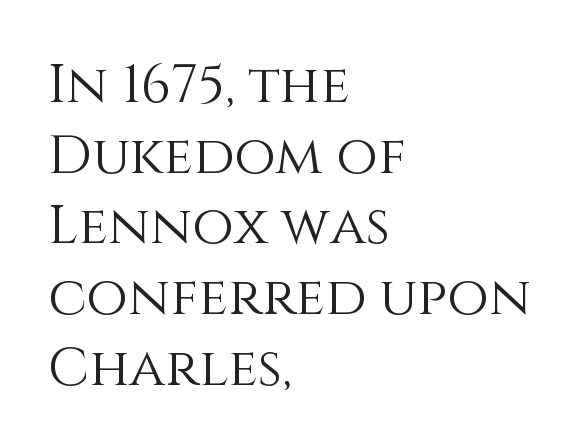
{"italic": "no", "bold": "no", "weight": "light", "width": "normal", "stroke_contrast": "medium", "x_height": "large", "monospaced": "no", "underline": "no", "align": "left", "line_spacing": "normal", "line_spacing_ratio": 1.31, "letter_spacing": "normal", "letter_spacing_em": 0.0, "glyph_px": 54}
